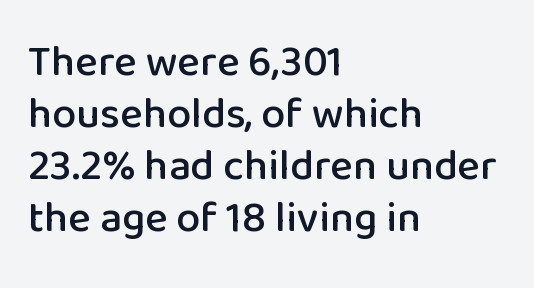
{"serif": "no", "italic": "no", "width": "normal", "stroke_contrast": "low", "x_height": "medium", "monospaced": "no", "underline": "no", "align": "left", "line_spacing_ratio": 1.21, "letter_spacing": "normal", "letter_spacing_em": 0.0, "glyph_px": 43}
